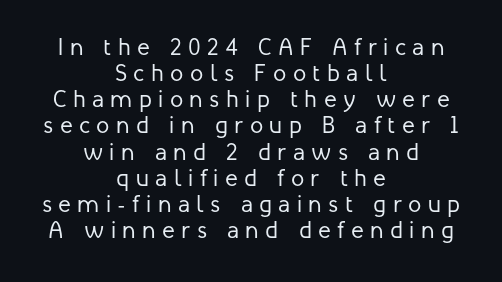
{"italic": "no", "bold": "no", "underline": "no", "align": "center", "line_spacing": "tight", "line_spacing_ratio": 1.09, "letter_spacing": "wide", "letter_spacing_em": 0.27, "glyph_px": 24}
